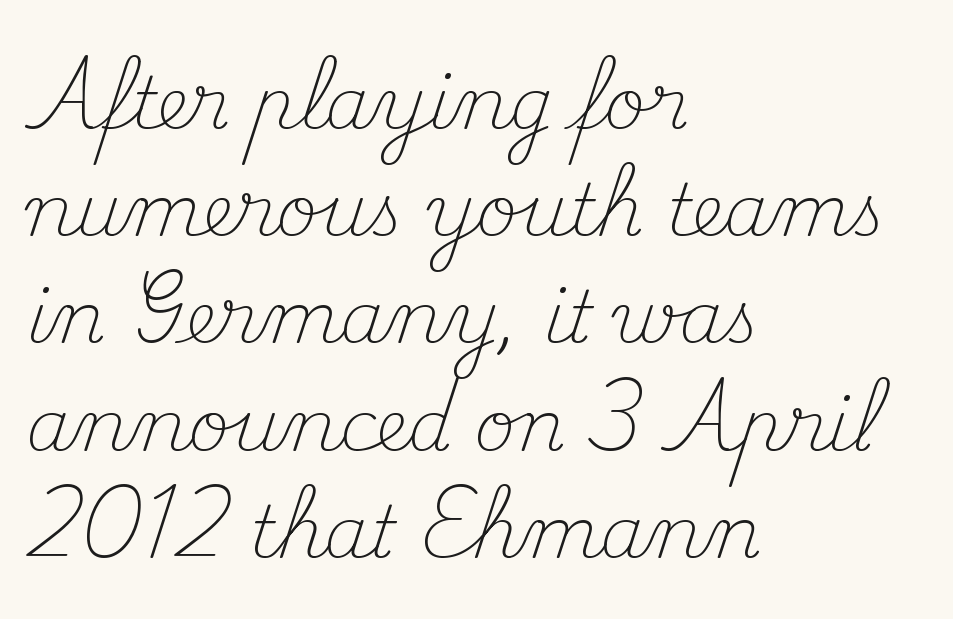
Stroke thickness stays within the range of a standard reading face or lighter. This rendering features lettering with no underline. Look at the bottom of the vertical strokes: they flare into serifs here. Think of a printed novel: that variable character pitch is what you see here.
